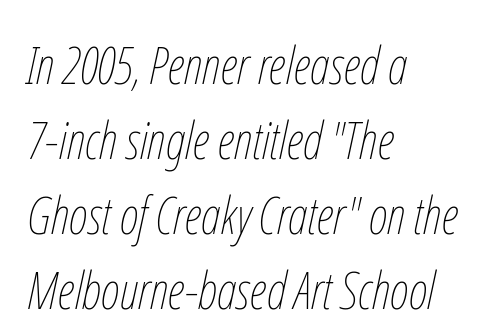
The image shows 52 px thin, condensed type, italic (leaning right); set left-aligned, normal line spacing (1.44x), normal letter spacing, not underlined; low stroke contrast and a medium x-height.
